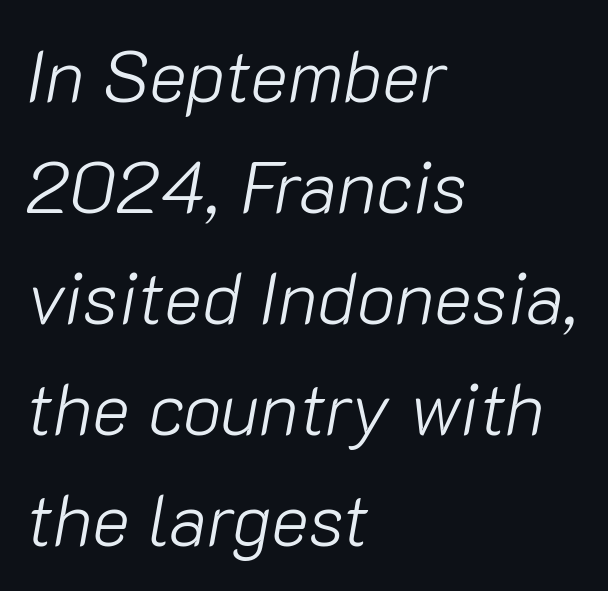
{"italic": "yes", "lean": "right", "slant_degrees": 10, "bold": "no", "weight": "light", "width": "normal", "stroke_contrast": "low", "x_height": "medium", "monospaced": "no", "underline": "no", "align": "left", "line_spacing": "normal", "line_spacing_ratio": 1.54, "letter_spacing": "normal", "letter_spacing_em": 0.0, "glyph_px": 72}
